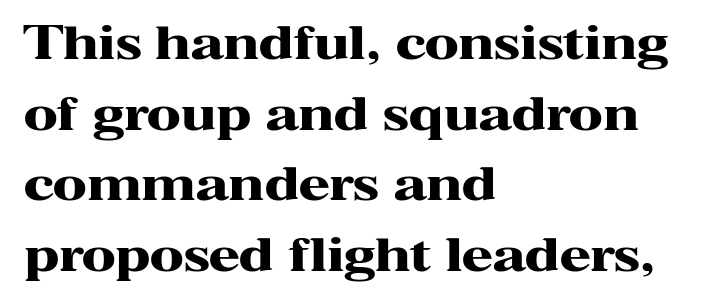
Q: Is the text bold? A: Yes.
Q: Is the text italic (slanted)? A: No, it is upright.
Q: Is the typeface a serif or a sans-serif typeface? A: Serif.
Q: Is the text underlined? A: No.
Q: How is the paragraph aligned? A: Left-aligned.
Q: Is the spacing between letters normal or unusually wide? A: Normal.
Q: Is the spacing between lines tight, normal or loose? A: Normal.
Q: Width (condensed, normal, or wide)? A: Wide.
Q: Stroke contrast? A: High.
Q: x-height? A: Medium.
Q: Monospaced? A: No.
